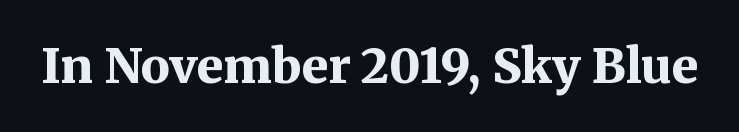
Q: Is the text bold? A: Yes.
Q: Is the text italic (slanted)? A: No, it is upright.
Q: Is the typeface a serif or a sans-serif typeface? A: Serif.
Q: Is the text underlined? A: No.
Q: Is the spacing between letters normal or unusually wide? A: Normal.
Q: Width (condensed, normal, or wide)? A: Normal.
Q: Stroke contrast? A: Medium.
Q: x-height? A: Medium.
Q: Monospaced? A: No.
